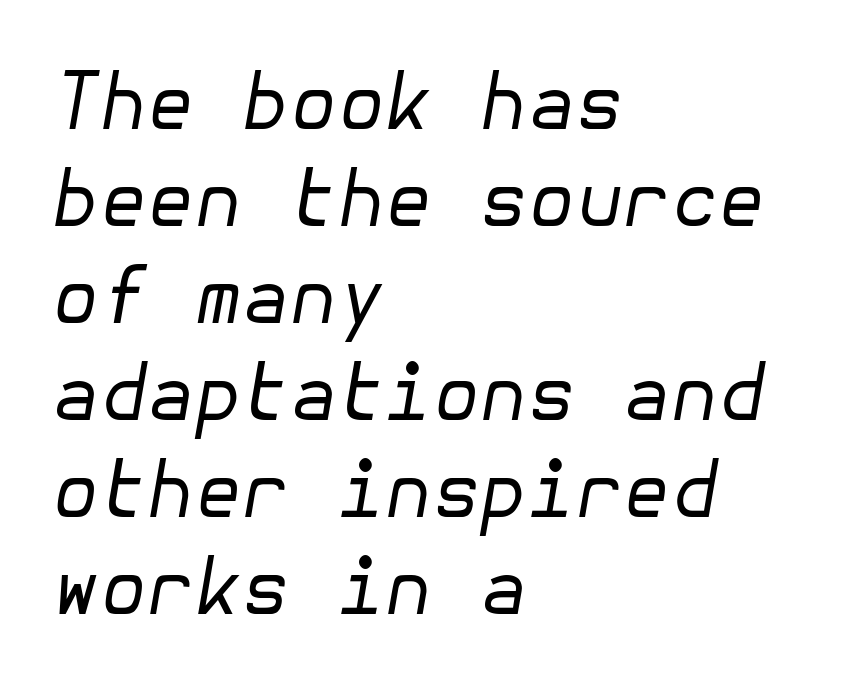
{"italic": "yes", "lean": "right", "slant_degrees": 10, "bold": "no", "weight": "regular", "width": "normal", "stroke_contrast": "low", "x_height": "medium", "underline": "no", "align": "left", "line_spacing": "normal", "line_spacing_ratio": 1.26, "letter_spacing": "normal", "letter_spacing_em": 0.0, "glyph_px": 77}
